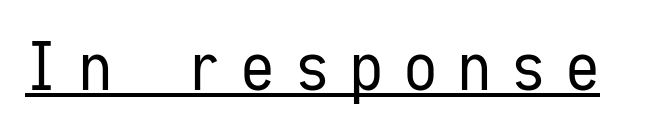
The image shows 66 px regular-weight, condensed sans-serif type, upright, monospaced; set unusually wide letter spacing (+0.32 em), underlined; low stroke contrast and a medium x-height.
